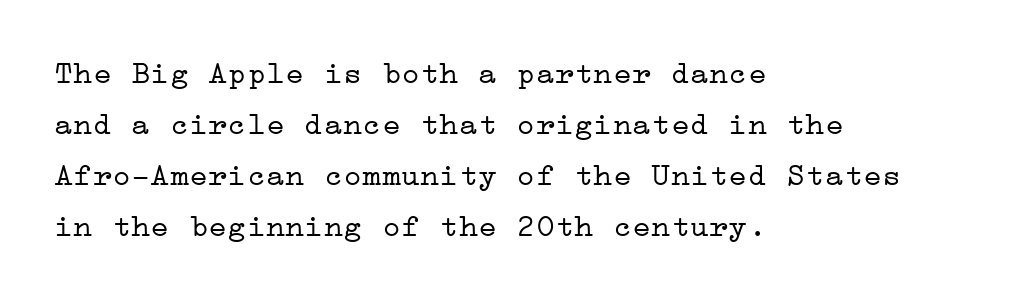
The font is comparable to plain body text, perhaps lighter. Underline: absent. The lettering holds an erect, upright posture throughout. Type style note: has serifs. Spacing between characters is what you'd get straight out of the box.
